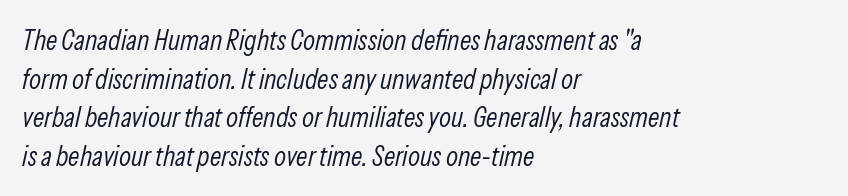
Q: Is the text bold? A: No.
Q: Is the text italic (slanted)? A: Yes, it leans right by about 13 degrees.
Q: Is the text underlined? A: No.
Q: How is the paragraph aligned? A: Left-aligned.
Q: Is the spacing between letters normal or unusually wide? A: Normal.
Q: Is the spacing between lines tight, normal or loose? A: Normal.
Q: Width (condensed, normal, or wide)? A: Condensed.
Q: Stroke contrast? A: Low.
Q: x-height? A: Medium.
Q: Monospaced? A: No.
